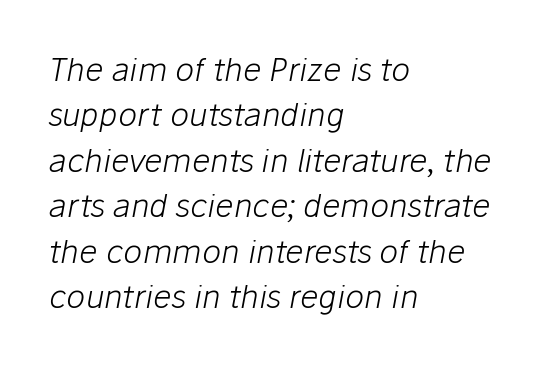
Q: Is the text bold? A: No.
Q: Is the text italic (slanted)? A: Yes, it leans right by about 10 degrees.
Q: Is the text underlined? A: No.
Q: How is the paragraph aligned? A: Left-aligned.
Q: Is the spacing between letters normal or unusually wide? A: Normal.
Q: Is the spacing between lines tight, normal or loose? A: Normal.
Q: Width (condensed, normal, or wide)? A: Normal.
Q: Stroke contrast? A: Low.
Q: x-height? A: Medium.
Q: Monospaced? A: No.
